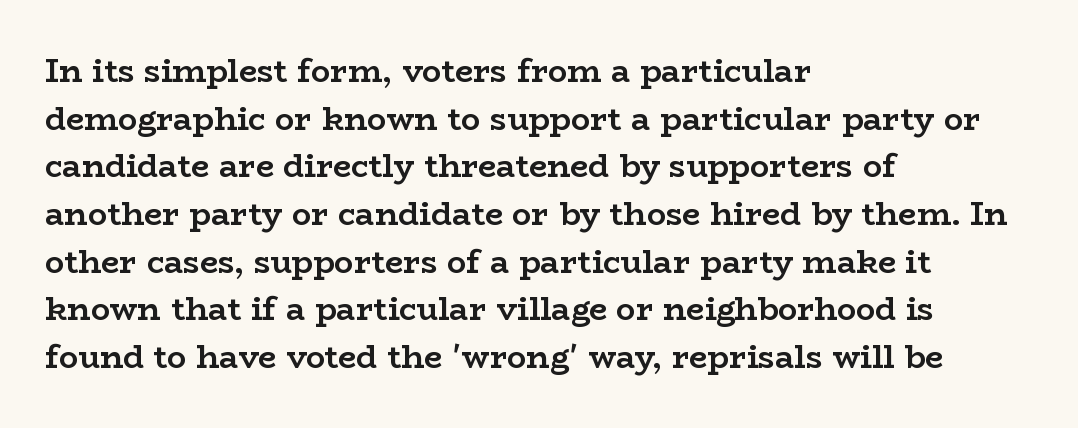
Successive baselines arrive at the customary interval. One-word summary of the alignment: left. Decoration check: the copy has no underline. This sample uses an upright cut, with every glyph sitting square on the baseline. The face used here is seriffed, in the tradition of book romans. Caption: standard tracking, unaltered.
